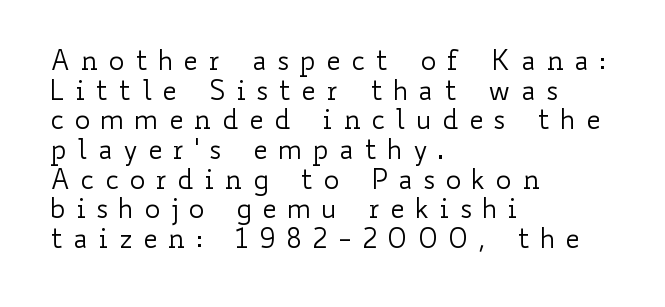
The image shows 27 px text type, upright; set left-aligned, tight line spacing (1.1x), unusually wide letter spacing (+0.36 em), not underlined.
